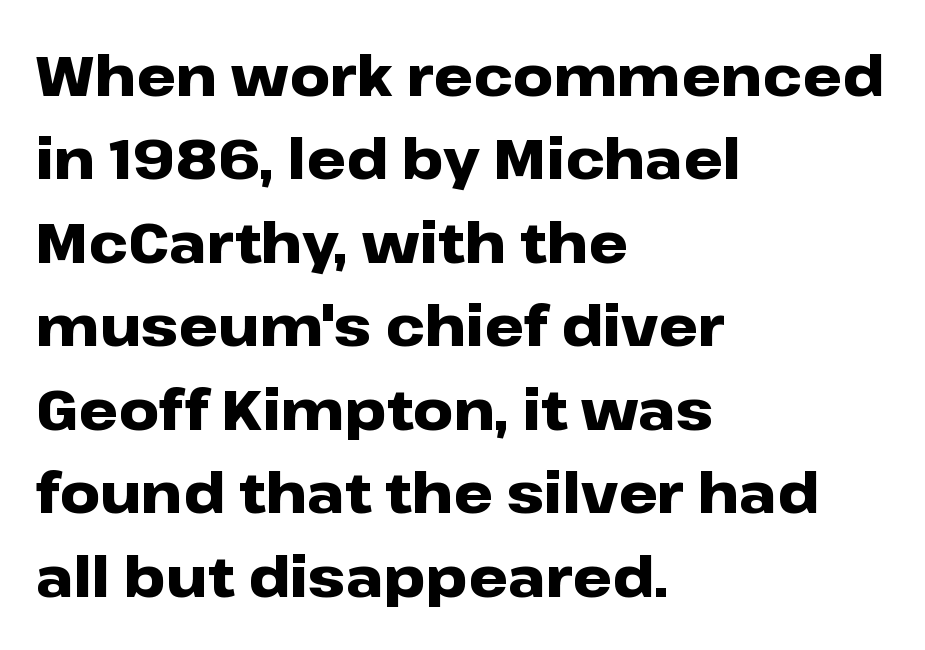
The image shows 56 px heavy, wide sans-serif type, upright; set left-aligned, normal line spacing (1.49x), normal letter spacing, not underlined; low stroke contrast and a medium x-height.
